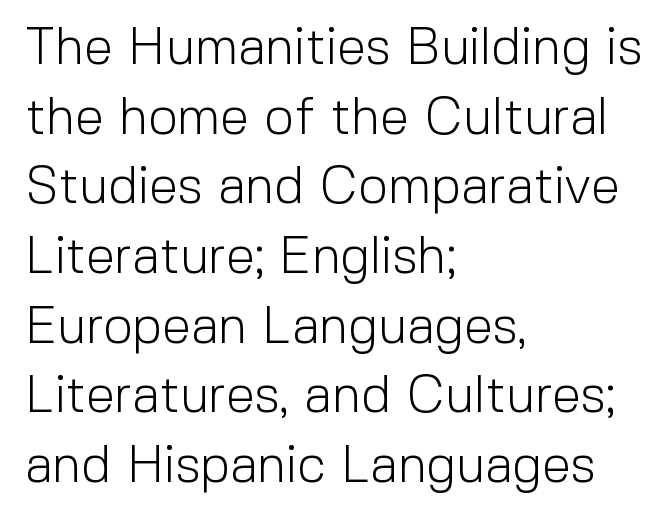
Glyph-to-glyph distance matches everyday printed text. Proportional: the letters do not fall into vertical columns. Plain, unruled lines of type. Caption: multi-line text, flush left, ragged right. To sum up the face: it is a sans, with no serifs. Heaviness? Minimal to ordinary, like unemphasized prose.
